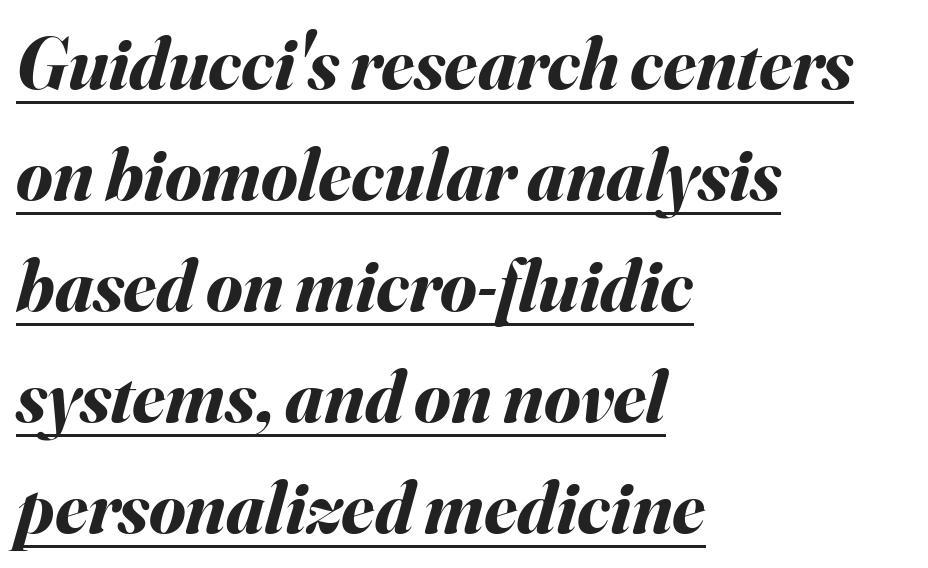
Q: Is the text bold? A: Yes.
Q: Is the text italic (slanted)? A: Yes, it leans right by about 16 degrees.
Q: Is the text underlined? A: Yes.
Q: How is the paragraph aligned? A: Left-aligned.
Q: Is the spacing between letters normal or unusually wide? A: Normal.
Q: Is the spacing between lines tight, normal or loose? A: Normal.
Q: Width (condensed, normal, or wide)? A: Normal.
Q: Stroke contrast? A: Medium.
Q: x-height? A: Small.
Q: Monospaced? A: No.
